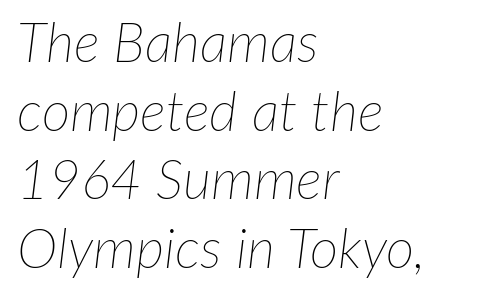
{"italic": "yes", "lean": "right", "slant_degrees": 7, "bold": "no", "weight": "thin", "width": "normal", "stroke_contrast": "low", "x_height": "medium", "monospaced": "no", "underline": "no", "align": "left", "line_spacing": "normal", "line_spacing_ratio": 1.25, "letter_spacing": "normal", "letter_spacing_em": 0.0, "glyph_px": 55}
